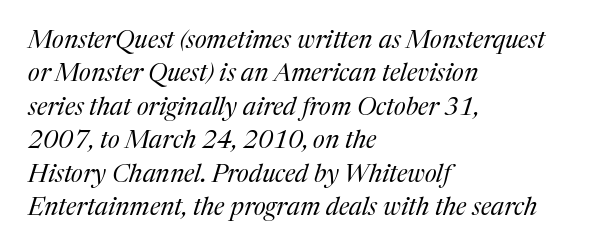
{"italic": "yes", "lean": "right", "slant_degrees": 17, "bold": "no", "underline": "no", "align": "left", "line_spacing": "normal", "line_spacing_ratio": 1.34, "letter_spacing": "normal", "letter_spacing_em": 0.0, "glyph_px": 25}
